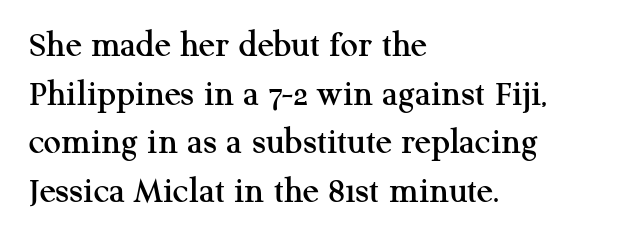
Q: Is the text italic (slanted)? A: No, it is upright.
Q: Is the typeface a serif or a sans-serif typeface? A: Serif.
Q: Is the text underlined? A: No.
Q: How is the paragraph aligned? A: Left-aligned.
Q: Is the spacing between letters normal or unusually wide? A: Normal.
Q: Is the spacing between lines tight, normal or loose? A: Normal.
Q: Width (condensed, normal, or wide)? A: Normal.
Q: Stroke contrast? A: Medium.
Q: x-height? A: Medium.
Q: Monospaced? A: No.
